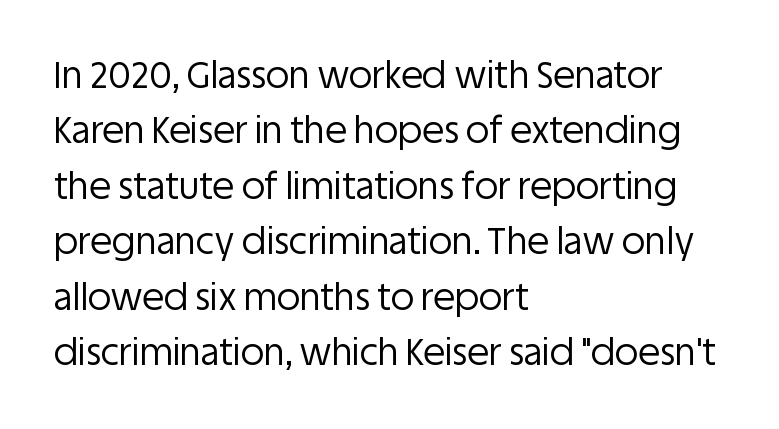
It's the straight-up-and-down kind of type. The rag falls on the right side of this text block. No feet cap the strokes, marking this as sans-serif type. The designer left line spacing at the default. The rendering uses natural spacing where letterforms have individual widths. Glance below the letters and you will spot only blank space.
